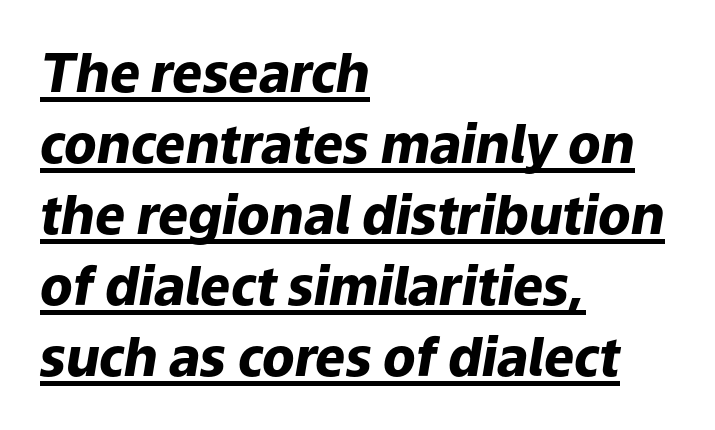
Q: Is the text bold? A: Yes.
Q: Is the text italic (slanted)? A: Yes, it leans right by about 9 degrees.
Q: Is the text underlined? A: Yes.
Q: How is the paragraph aligned? A: Left-aligned.
Q: Is the spacing between letters normal or unusually wide? A: Normal.
Q: Is the spacing between lines tight, normal or loose? A: Normal.
Q: Width (condensed, normal, or wide)? A: Normal.
Q: Stroke contrast? A: Low.
Q: x-height? A: Medium.
Q: Monospaced? A: No.
